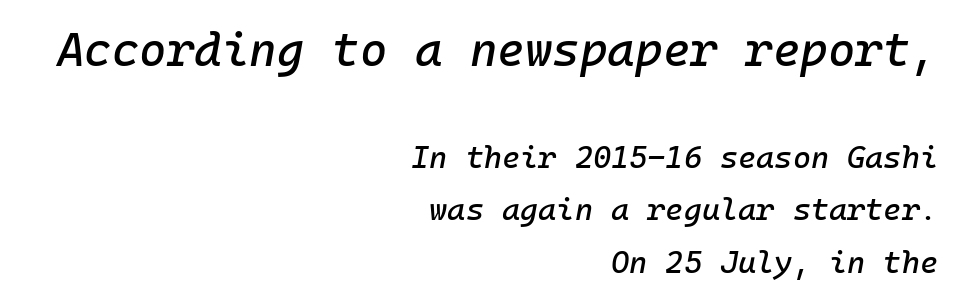
Q: Is the text italic (slanted)? A: Yes, it leans right by about 10 degrees.
Q: Is the text underlined? A: No.
Q: How is the paragraph aligned? A: Right-aligned.
Q: Is the spacing between letters normal or unusually wide? A: Normal.
Q: Is the spacing between lines tight, normal or loose? A: Normal.
Q: Which block of text is set in a larger size, the first (top) or the second (bottom)? A: The first (top) one.
Q: Width (condensed, normal, or wide)? A: Normal.
Q: Stroke contrast? A: Low.
Q: x-height? A: Medium.
